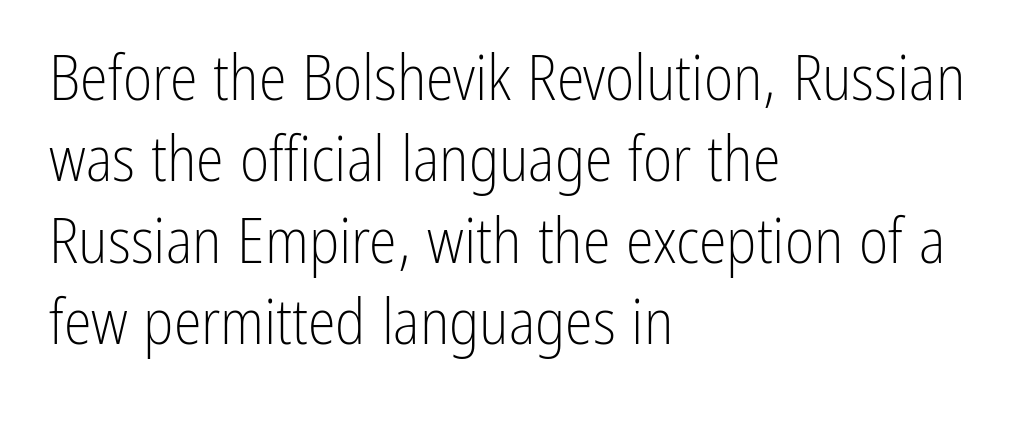
Does the lettering tilt? It doesn't — this is upright. Note the varied advance widths — an 'i' is clearly narrower than an 'm'. Visually the block forms a straight wall on the left and a jagged coastline on the right. How would I describe the line gaps? Plain and ordinary. Letter spacing: default. The designer went with a sans here, leaving each stem footless.
